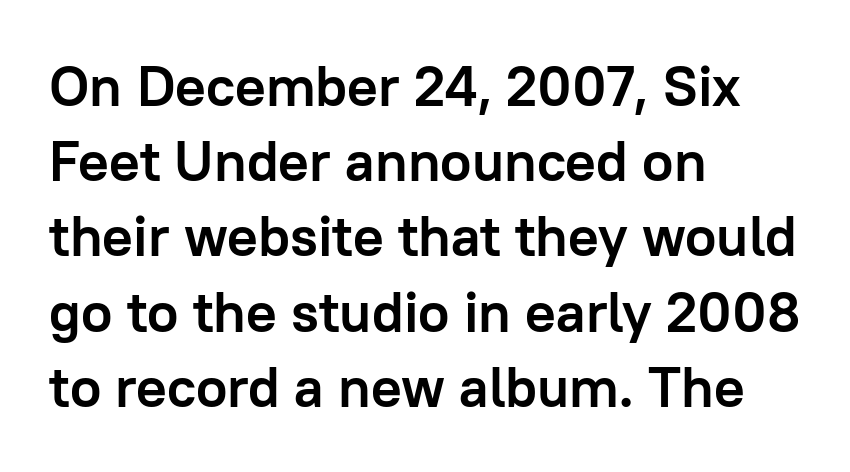
The letterforms sit shoulder to shoulder at normal distance. Leading matches the norm, producing a regular column. You could not count columns in this text — the font is proportionally spaced. Typeset ragged right — the left edge is the straight one.
